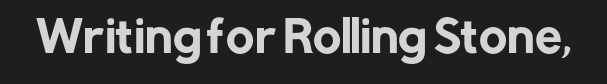
The image shows 43 px sans-serif type, upright; set normal letter spacing, not underlined; low stroke contrast and a medium x-height.
